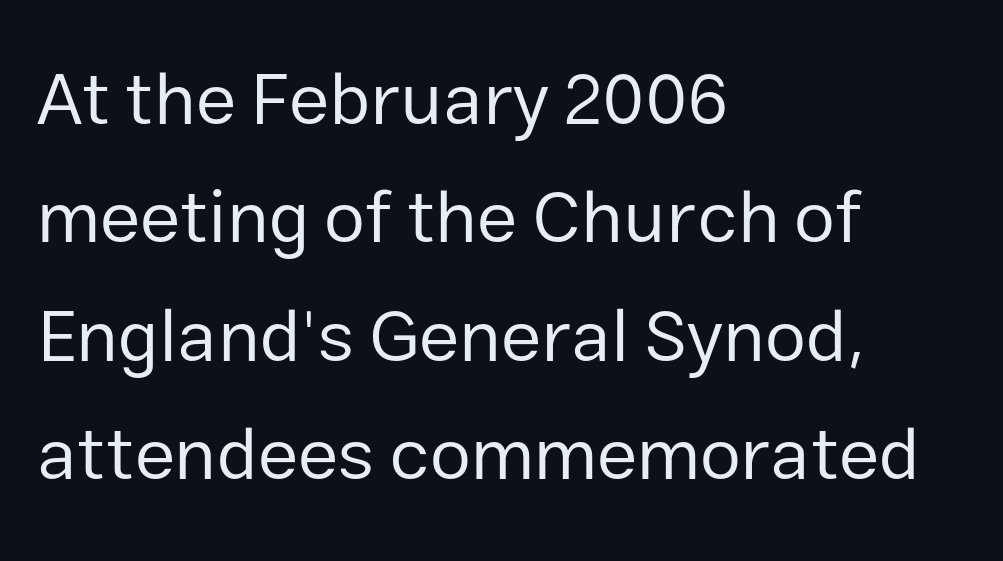
{"serif": "no", "italic": "no", "bold": "no", "weight": "regular", "width": "normal", "stroke_contrast": "low", "x_height": "medium", "monospaced": "no", "underline": "no", "align": "left", "line_spacing": "normal", "line_spacing_ratio": 1.6, "letter_spacing": "normal", "letter_spacing_em": 0.0, "glyph_px": 74}
